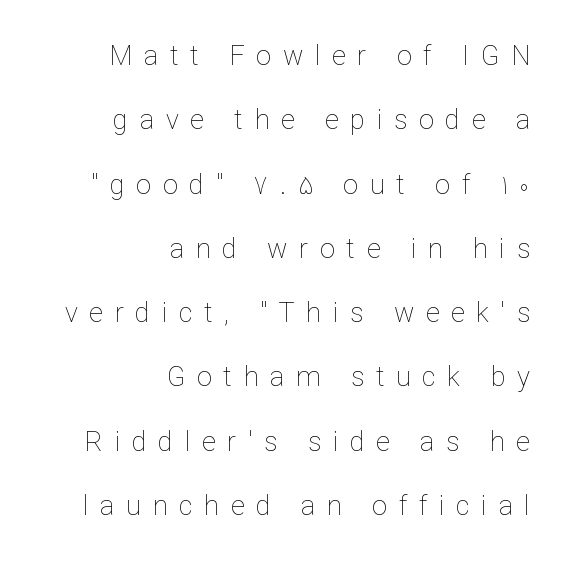
{"italic": "no", "bold": "no", "underline": "no", "align": "right", "line_spacing": "loose", "line_spacing_ratio": 2.38, "letter_spacing": "wide", "letter_spacing_em": 0.43, "glyph_px": 27}
